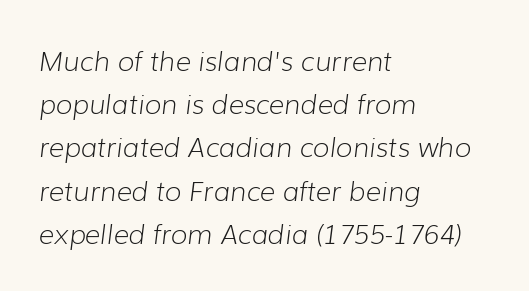
The image shows 27 px text type, italic (leaning right); set left-aligned, normal line spacing (1.6x), normal letter spacing, not underlined.
